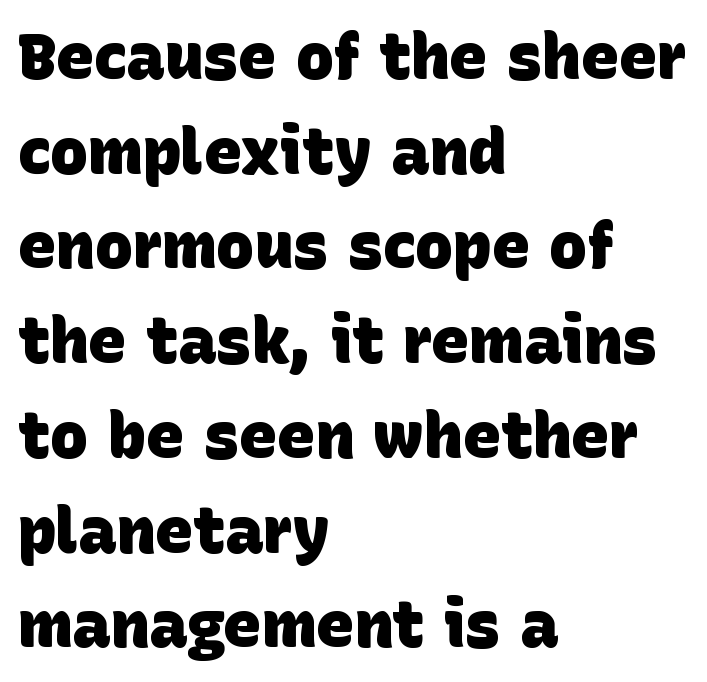
A typesetter would call this proportional, since set widths differ per character. This sample keeps an unexceptional amount of space between lines. I'd call this a sans setting — the letters go barefoot. Default kerning and tracking; the words read as compact shapes. Every letter is thick-stroked: bold, no question. Is the block centered? No — it sits flush against the left margin.
